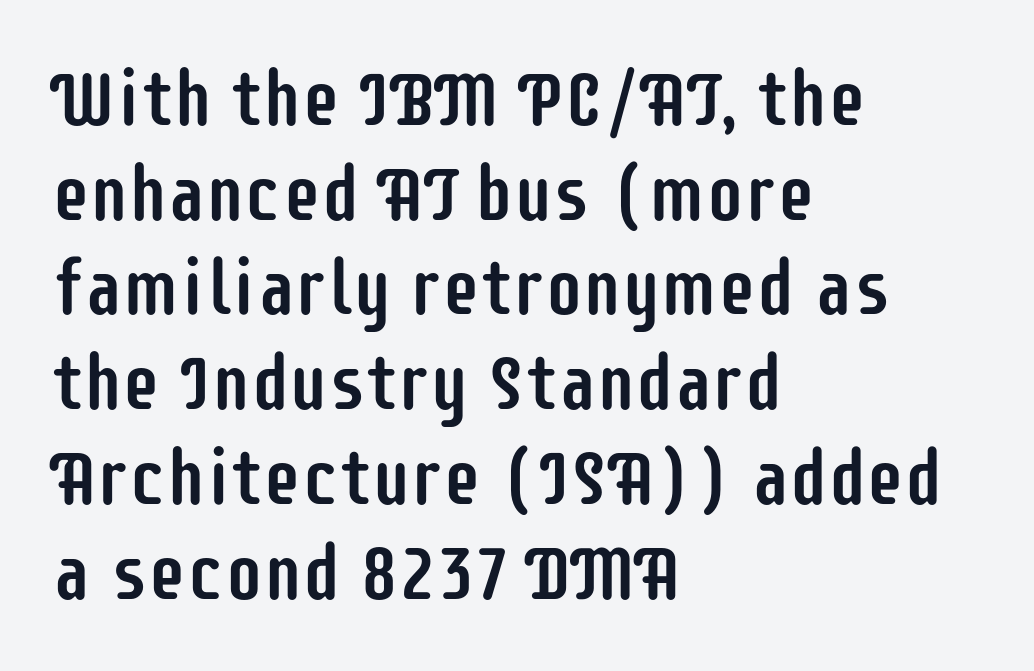
{"serif": "no", "italic": "no", "width": "condensed", "stroke_contrast": "low", "x_height": "large", "monospaced": "no", "underline": "no", "align": "left", "line_spacing_ratio": 1.23, "letter_spacing": "normal", "letter_spacing_em": 0.0, "glyph_px": 77}
